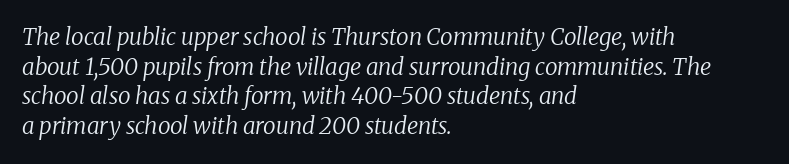
{"italic": "yes", "lean": "right", "slant_degrees": 8, "bold": "no", "underline": "no", "align": "left", "line_spacing": "normal", "line_spacing_ratio": 1.29, "letter_spacing": "normal", "letter_spacing_em": 0.0, "glyph_px": 23}
